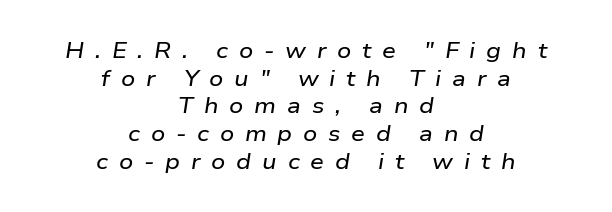
The passage shown leans; its letterforms are oblique. Any mark beneath the type? The region is blank. Inter-character spacing is expanded well beyond the font's built-in metrics. In CSS terms this would be text-align: center.
